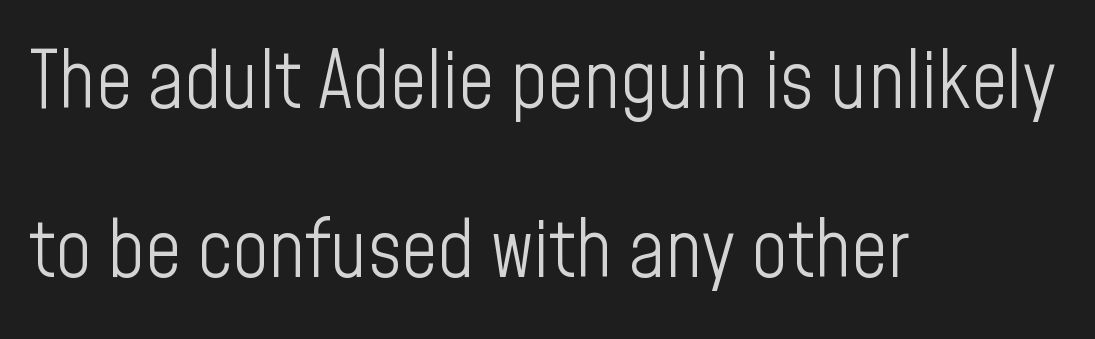
The image shows 79 px light, condensed sans-serif type, upright; set left-aligned, loose line spacing (2.14x), normal letter spacing, not underlined; low stroke contrast and a medium x-height.
